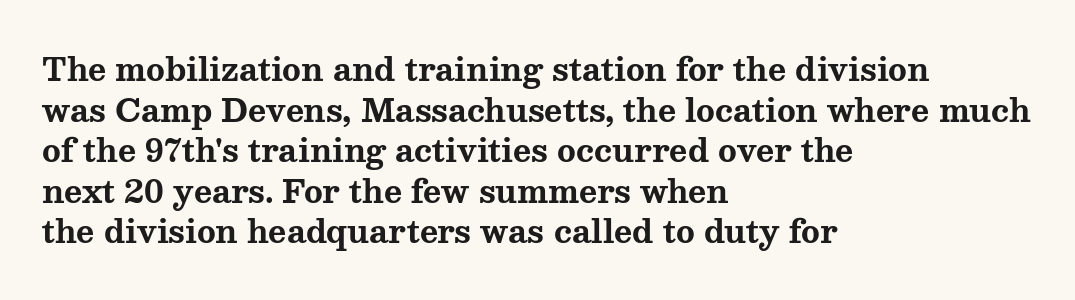
The lines in this sample share a left origin and differ only in where they stop. Compared with typical body copy, the letter spacing here is the same. The lines sit at an ordinary, default distance from one another. Nobody drew a line under any word here. Note the varied advance widths — an 'i' is clearly narrower than an 'm'.
